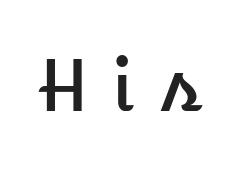
Rule under the text: the space is simply empty. When letters stand straight like this, we call the style roman or upright. Think of a printed novel: that variable character pitch is what you see here. Between one letter and the next there's a generous, obvious gap.
